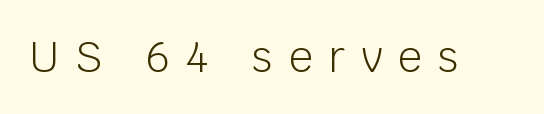
{"serif": "no", "italic": "no", "bold": "no", "weight": "light", "width": "normal", "stroke_contrast": "low", "x_height": "large", "monospaced": "no", "underline": "no", "letter_spacing": "wide", "letter_spacing_em": 0.39, "glyph_px": 42}
